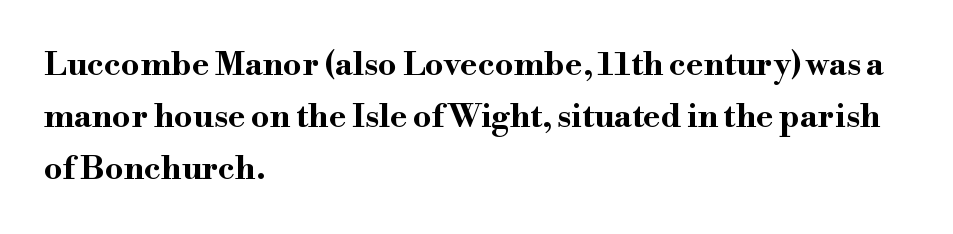
Are there feet on the stems? There are — it's a serif. The face used here has the dense, thick strokes of a bold. The foot of each line stays bare and open. Horizontally, the lines are justified to the leading edge only. Italic: no, the glyphs are upright roman.
